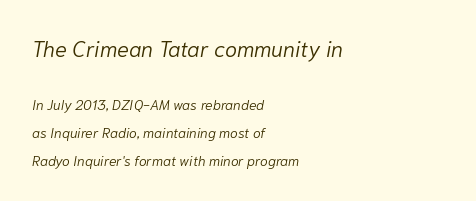
Q: Is the text bold? A: No.
Q: Is the text italic (slanted)? A: Yes, it leans right by about 10 degrees.
Q: Is the text underlined? A: No.
Q: How is the paragraph aligned? A: Left-aligned.
Q: Is the spacing between letters normal or unusually wide? A: Normal.
Q: Is the spacing between lines tight, normal or loose? A: Loose.
Q: Which block of text is set in a larger size, the first (top) or the second (bottom)? A: The first (top) one.
